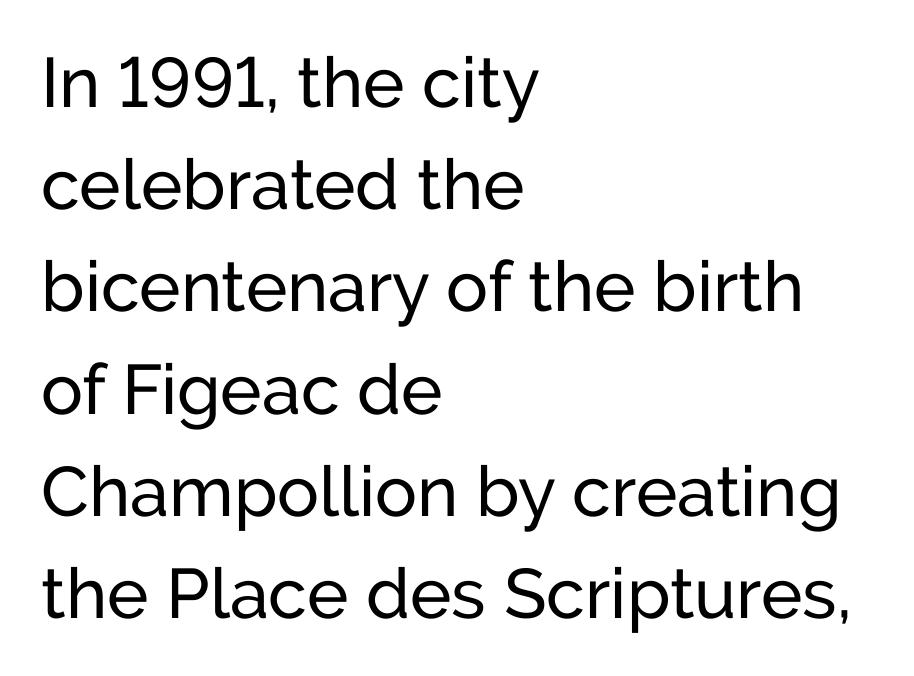
Q: Is the text bold? A: No.
Q: Is the text italic (slanted)? A: No, it is upright.
Q: Is the typeface a serif or a sans-serif typeface? A: Sans-serif.
Q: Is the text underlined? A: No.
Q: How is the paragraph aligned? A: Left-aligned.
Q: Is the spacing between letters normal or unusually wide? A: Normal.
Q: Is the spacing between lines tight, normal or loose? A: Normal.
Q: Width (condensed, normal, or wide)? A: Normal.
Q: Stroke contrast? A: Low.
Q: x-height? A: Medium.
Q: Monospaced? A: No.
